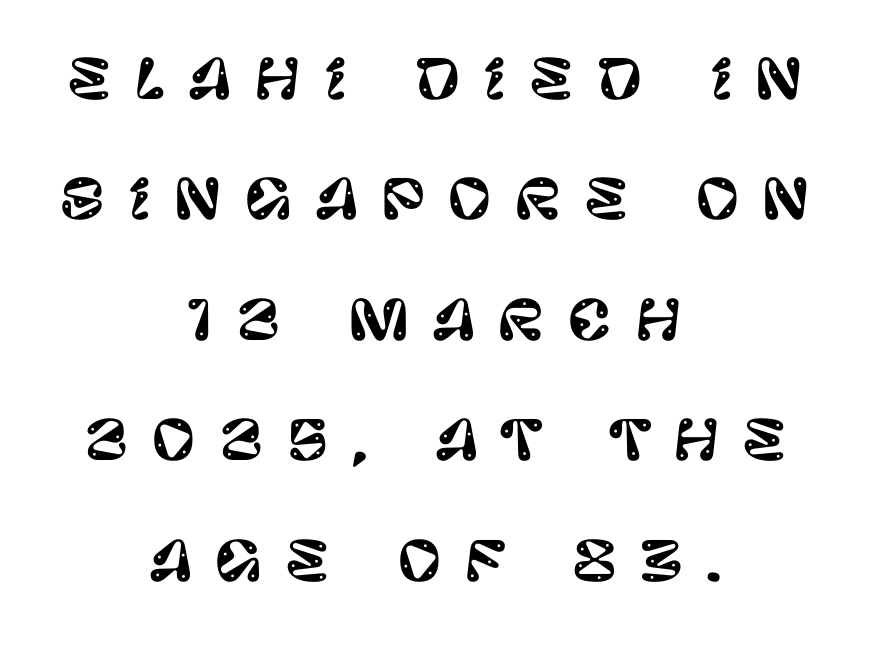
{"serif": "no", "width": "normal", "stroke_contrast": "low", "x_height": "large", "monospaced": "no", "underline": "no", "align": "center", "line_spacing": "loose", "line_spacing_ratio": 2.23, "letter_spacing": "wide", "letter_spacing_em": 0.42, "glyph_px": 54}
